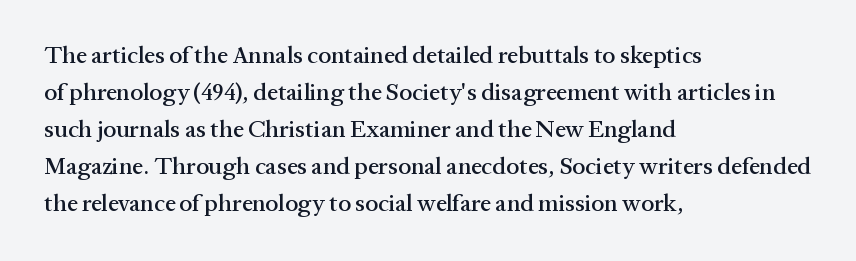
The image shows 24 px text type, upright; set left-aligned, normal line spacing (1.54x), normal letter spacing, not underlined.
